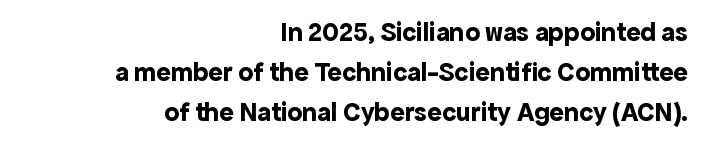
{"italic": "no", "bold": "yes", "underline": "no", "align": "right", "line_spacing": "normal", "line_spacing_ratio": 1.48, "letter_spacing": "normal", "letter_spacing_em": 0.0, "glyph_px": 27}
